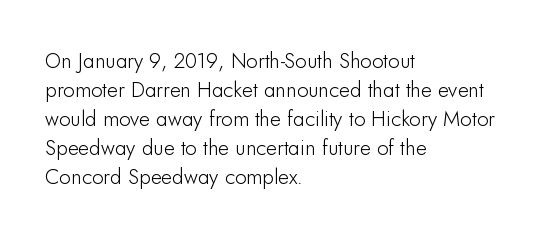
{"italic": "no", "underline": "no", "align": "left", "line_spacing": "normal", "line_spacing_ratio": 1.38, "letter_spacing": "normal", "letter_spacing_em": 0.0, "glyph_px": 21}
